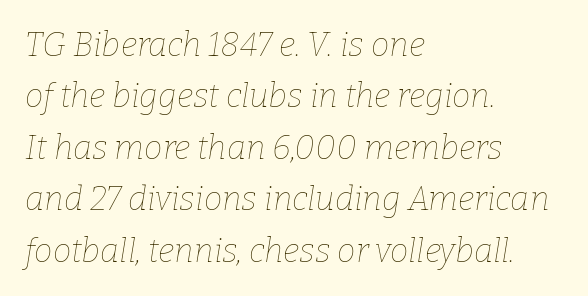
Q: Is the text bold? A: No.
Q: Is the text italic (slanted)? A: Yes, it leans right by about 9 degrees.
Q: Is the text underlined? A: No.
Q: How is the paragraph aligned? A: Left-aligned.
Q: Is the spacing between letters normal or unusually wide? A: Normal.
Q: Is the spacing between lines tight, normal or loose? A: Normal.
Q: Width (condensed, normal, or wide)? A: Normal.
Q: Stroke contrast? A: Low.
Q: x-height? A: Medium.
Q: Monospaced? A: No.
